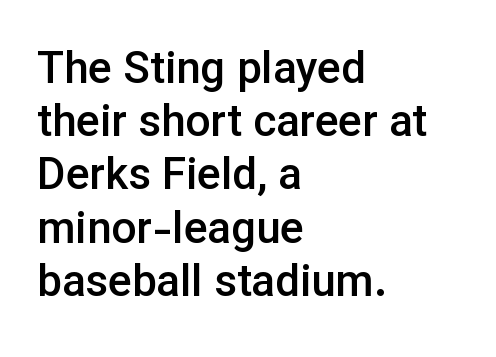
{"serif": "no", "italic": "no", "bold": "semi", "weight": "semibold", "width": "normal", "stroke_contrast": "low", "x_height": "medium", "monospaced": "no", "underline": "no", "align": "left", "line_spacing_ratio": 1.21, "letter_spacing": "normal", "letter_spacing_em": 0.0, "glyph_px": 44}
